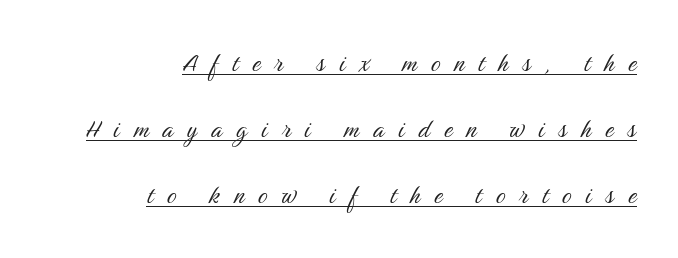
The sample's only ornament is a line tracing under the words. Proportional: the letters do not fall into vertical columns. Weight class: somewhere from thin through regular. Leading is clearly above the norm, producing a sparse column. The rendering anchors every line to the right-hand side.
